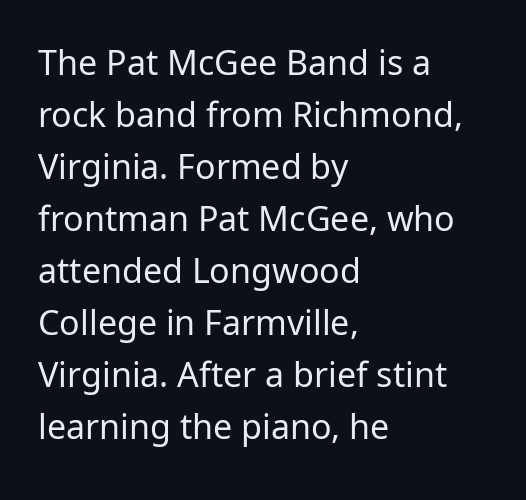
The image shows 34 px regular-weight sans-serif type, upright; set left-aligned, normal line spacing (1.53x), normal letter spacing, not underlined; low stroke contrast and a medium x-height.
